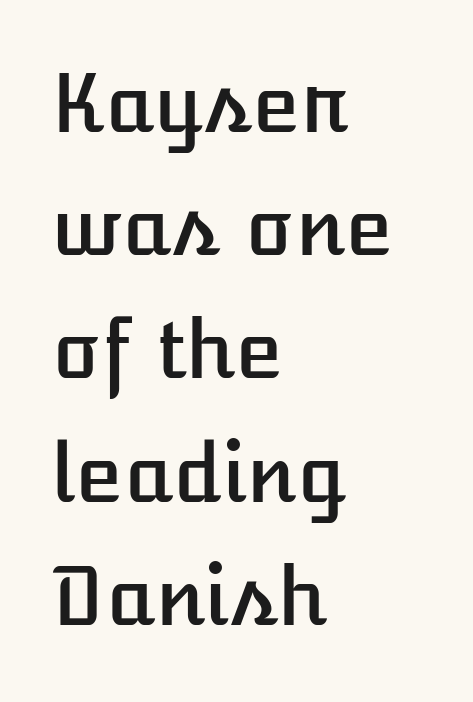
{"italic": "no", "width": "normal", "stroke_contrast": "low", "x_height": "medium", "monospaced": "no", "underline": "no", "align": "left", "line_spacing": "normal", "line_spacing_ratio": 1.56, "letter_spacing": "normal", "letter_spacing_em": 0.0, "glyph_px": 79}
